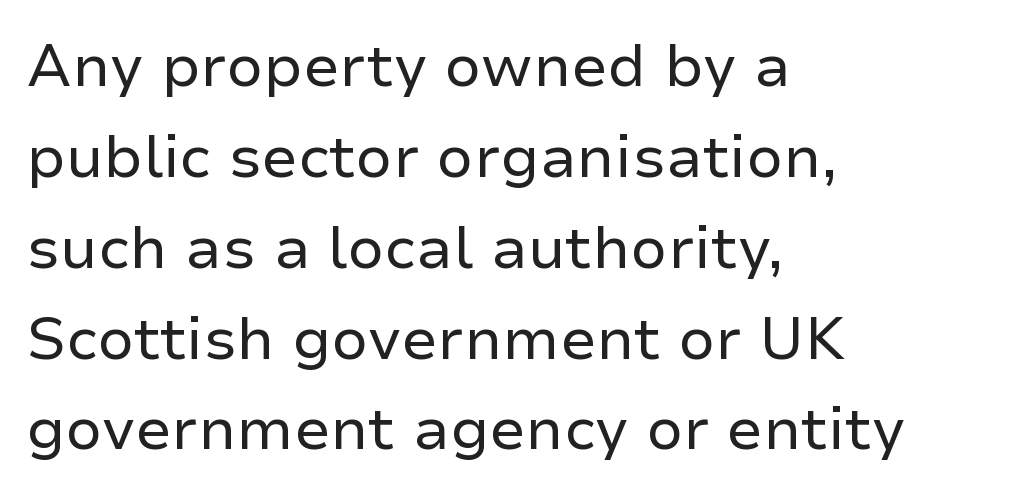
Q: Is the text bold? A: No.
Q: Is the text italic (slanted)? A: No, it is upright.
Q: Is the typeface a serif or a sans-serif typeface? A: Sans-serif.
Q: Is the text underlined? A: No.
Q: How is the paragraph aligned? A: Left-aligned.
Q: Is the spacing between letters normal or unusually wide? A: Normal.
Q: Is the spacing between lines tight, normal or loose? A: Normal.
Q: Width (condensed, normal, or wide)? A: Normal.
Q: Stroke contrast? A: Low.
Q: x-height? A: Medium.
Q: Monospaced? A: No.
